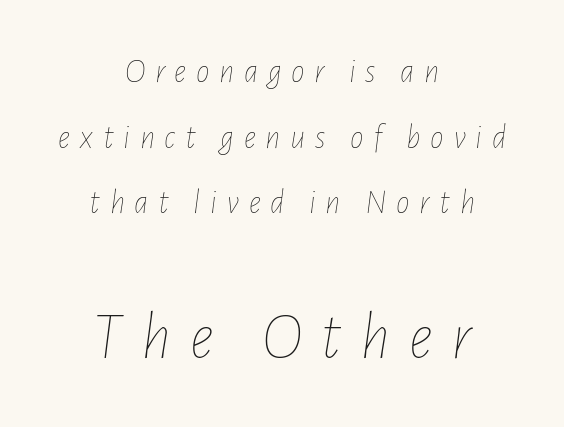
Layout note: lines centered. The words here are not underlined. Reading top to bottom, the characters get bigger at the block break. You can tell it's italic because the verticals aren't actually vertical. Widely set lines give the paragraph a tall, airy silhouette. The face used here is proportionally spaced, like ordinary book or web type.
